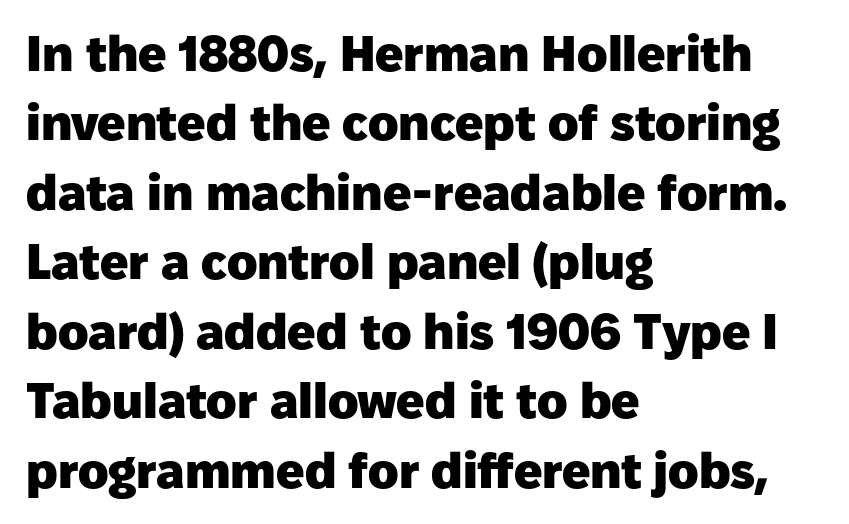
The image shows 50 px heavy sans-serif type, upright; set left-aligned, normal line spacing (1.39x), normal letter spacing, not underlined; low stroke contrast and a medium x-height.
